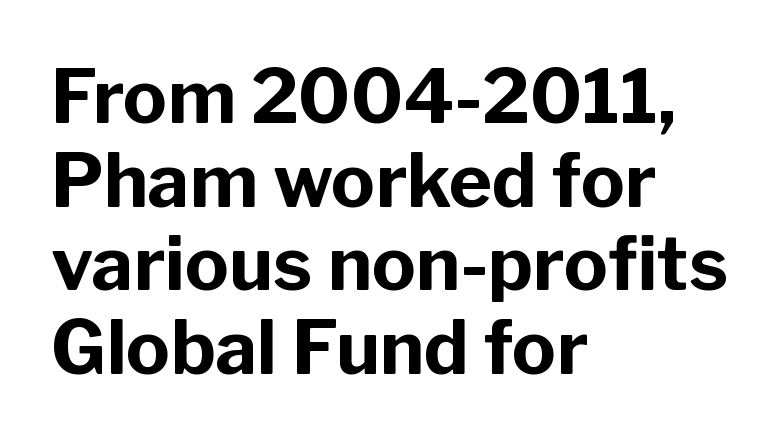
Q: Is the text bold? A: Yes.
Q: Is the text italic (slanted)? A: No, it is upright.
Q: Is the typeface a serif or a sans-serif typeface? A: Sans-serif.
Q: Is the text underlined? A: No.
Q: How is the paragraph aligned? A: Left-aligned.
Q: Is the spacing between letters normal or unusually wide? A: Normal.
Q: Is the spacing between lines tight, normal or loose? A: Tight.
Q: Width (condensed, normal, or wide)? A: Normal.
Q: Stroke contrast? A: Low.
Q: x-height? A: Medium.
Q: Monospaced? A: No.
